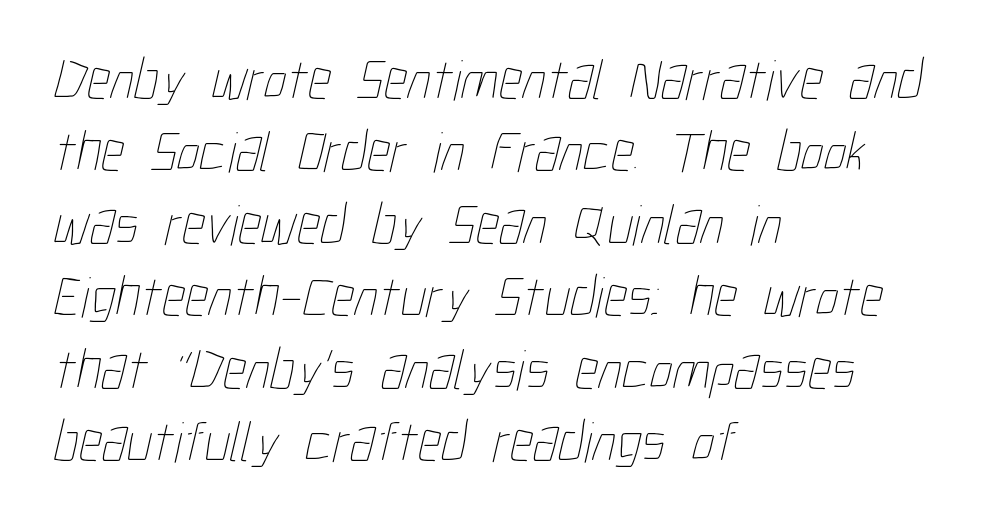
The gap between lines stays unmarked. Layout note: lines flush left. The font is comparable to plain body text, perhaps lighter. Nobody touched the tracking dial on this one. Honestly, the row spacing looks completely unremarkable. Looks like regular typesetting: each glyph gets only the width it needs.
